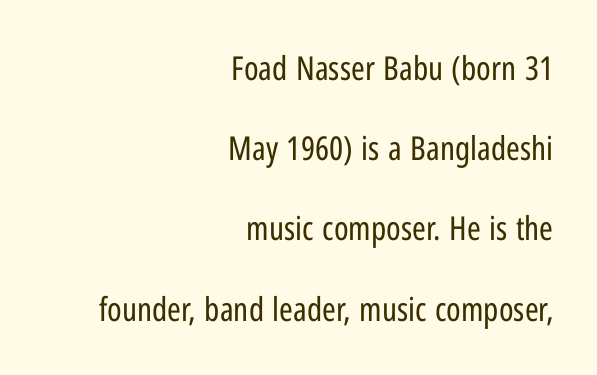
{"serif": "no", "italic": "no", "bold": "no", "weight": "regular", "width": "condensed", "stroke_contrast": "low", "x_height": "medium", "monospaced": "no", "underline": "no", "align": "right", "line_spacing": "loose", "line_spacing_ratio": 2.43, "letter_spacing": "normal", "letter_spacing_em": 0.0, "glyph_px": 33}
